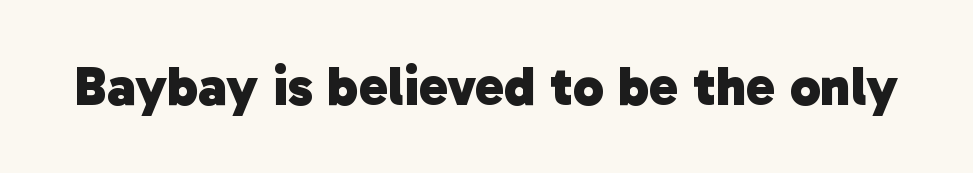
The image shows 55 px heavy sans-serif type; set normal letter spacing, not underlined; low stroke contrast and a medium x-height.
